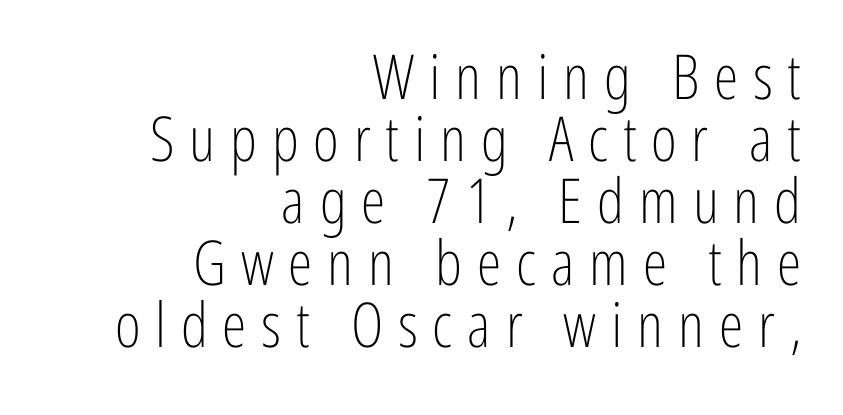
{"serif": "no", "italic": "no", "bold": "no", "weight": "light", "width": "condensed", "stroke_contrast": "low", "x_height": "medium", "monospaced": "no", "underline": "no", "align": "right", "line_spacing": "tight", "line_spacing_ratio": 1.0, "letter_spacing": "wide", "letter_spacing_em": 0.24, "glyph_px": 62}
